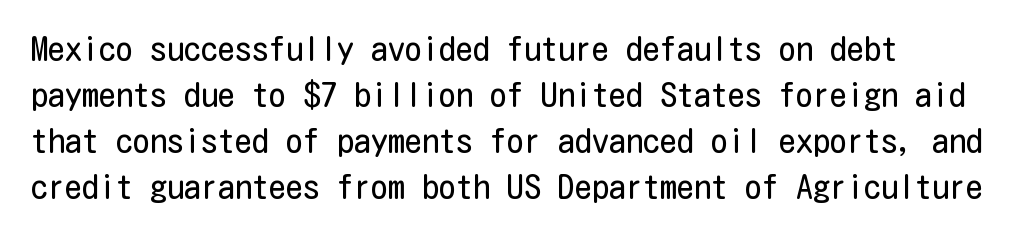
The image shows 34 px regular-weight, condensed sans-serif type, upright; set normal line spacing (1.35x), normal letter spacing, not underlined; low stroke contrast and a medium x-height.
